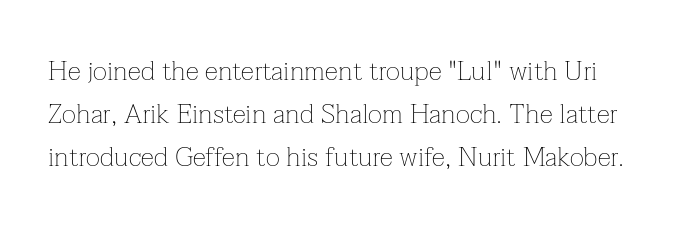
No heavy texture on the line: the type isn't bold. Honestly, the row spacing looks completely unremarkable. Has an underline been added? It has not. Here the glyphs are tracked normally, forming tight word shapes. Posture: straight, roman, zero tilt.
